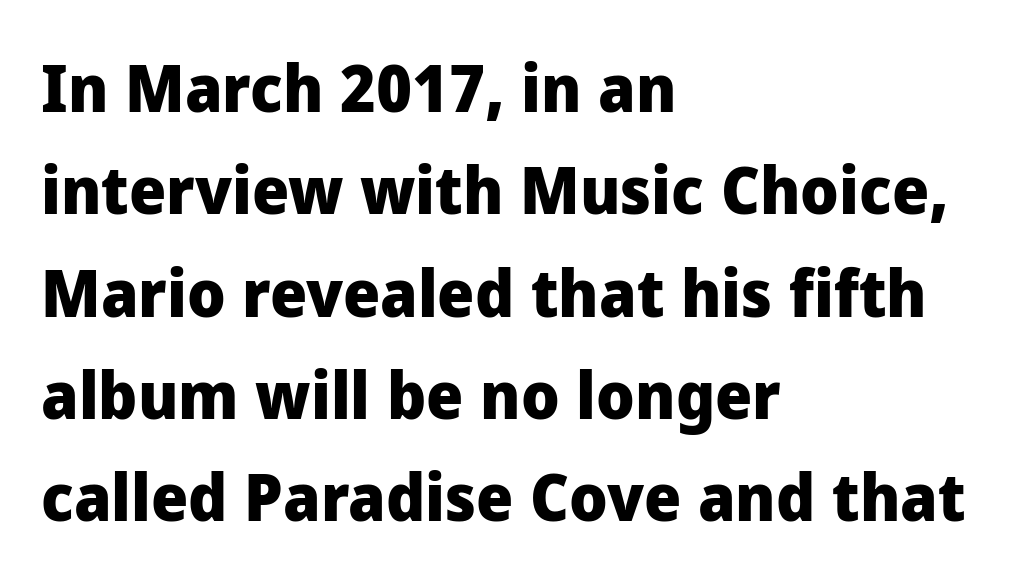
{"serif": "no", "italic": "no", "bold": "yes", "weight": "heavy", "width": "normal", "stroke_contrast": "low", "x_height": "medium", "monospaced": "no", "underline": "no", "align": "left", "line_spacing": "normal", "line_spacing_ratio": 1.55, "letter_spacing": "normal", "letter_spacing_em": 0.0, "glyph_px": 66}
